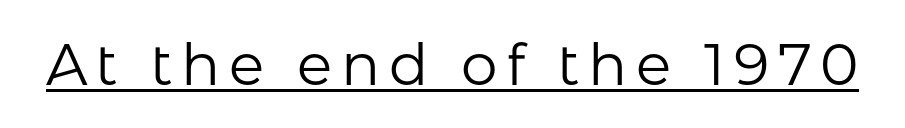
Q: Is the text bold? A: No.
Q: Is the text italic (slanted)? A: No, it is upright.
Q: Is the typeface a serif or a sans-serif typeface? A: Sans-serif.
Q: Is the text underlined? A: Yes.
Q: Width (condensed, normal, or wide)? A: Normal.
Q: Stroke contrast? A: Low.
Q: x-height? A: Medium.
Q: Monospaced? A: No.
